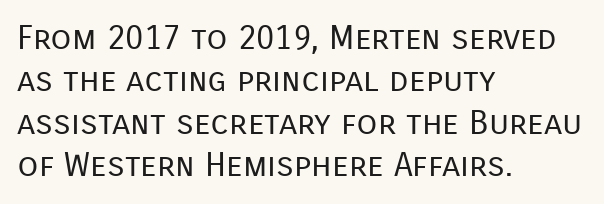
Q: Is the text bold? A: No.
Q: Is the text italic (slanted)? A: No, it is upright.
Q: Is the typeface a serif or a sans-serif typeface? A: Sans-serif.
Q: Is the text underlined? A: No.
Q: How is the paragraph aligned? A: Left-aligned.
Q: Is the spacing between letters normal or unusually wide? A: Normal.
Q: Is the spacing between lines tight, normal or loose? A: Normal.
Q: Width (condensed, normal, or wide)? A: Normal.
Q: Stroke contrast? A: Low.
Q: x-height? A: Medium.
Q: Monospaced? A: No.
